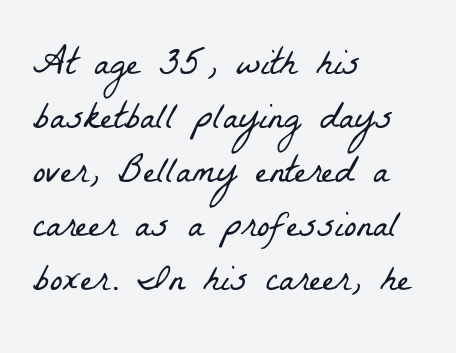
Q: Is the text bold? A: No.
Q: Is the typeface a serif or a sans-serif typeface? A: Serif.
Q: Is the text underlined? A: No.
Q: How is the paragraph aligned? A: Left-aligned.
Q: Is the spacing between letters normal or unusually wide? A: Normal.
Q: Is the spacing between lines tight, normal or loose? A: Normal.
Q: Width (condensed, normal, or wide)? A: Condensed.
Q: Stroke contrast? A: Low.
Q: x-height? A: Medium.
Q: Monospaced? A: No.
